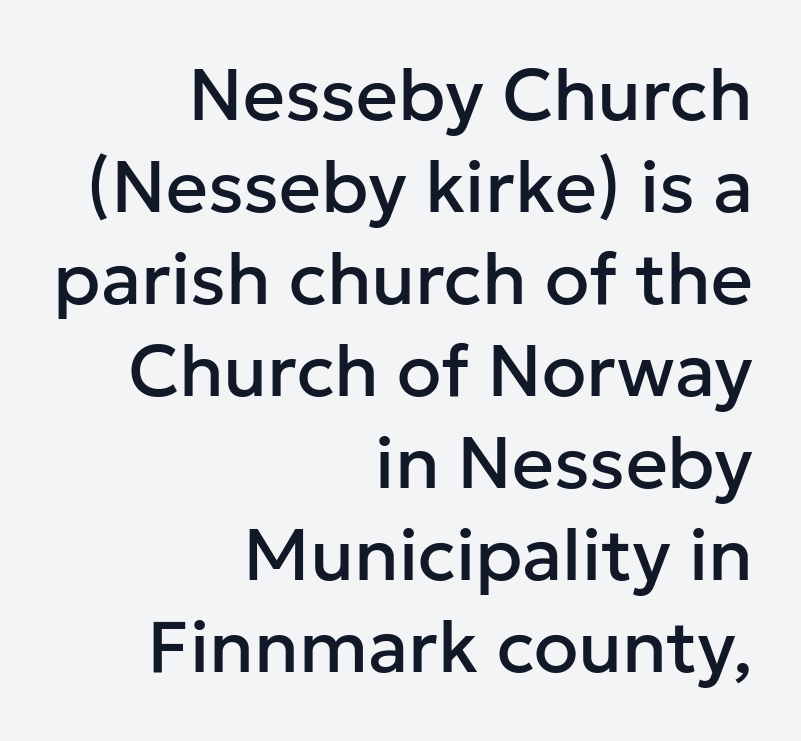
The image shows 73 px sans-serif type, upright; set right-aligned, normal line spacing (1.26x), normal letter spacing, not underlined; low stroke contrast and a medium x-height.
